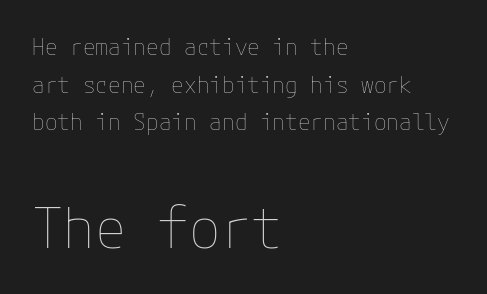
No heavy texture on the line: the type isn't bold. Whoever set this chose a conventional vertical rhythm. Do the letters lean? They stand straight. Left-aligned paragraph, ragged on the right. In terms of letterspacing, this is plain default setting.
